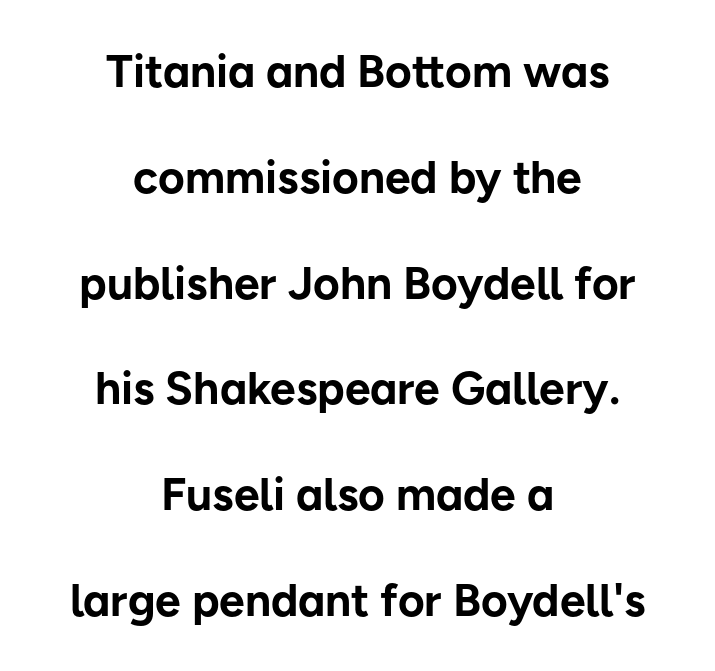
{"serif": "no", "italic": "no", "bold": "yes", "weight": "bold", "width": "normal", "stroke_contrast": "low", "x_height": "medium", "monospaced": "no", "underline": "no", "align": "center", "line_spacing": "loose", "line_spacing_ratio": 2.3, "letter_spacing": "normal", "letter_spacing_em": 0.0, "glyph_px": 46}
